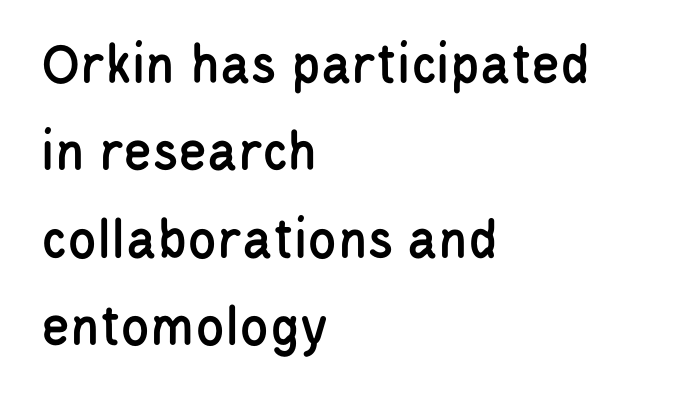
{"serif": "no", "italic": "no", "width": "condensed", "stroke_contrast": "low", "x_height": "large", "monospaced": "no", "underline": "no", "align": "left", "line_spacing": "normal", "line_spacing_ratio": 1.48, "letter_spacing": "normal", "letter_spacing_em": 0.0, "glyph_px": 59}
